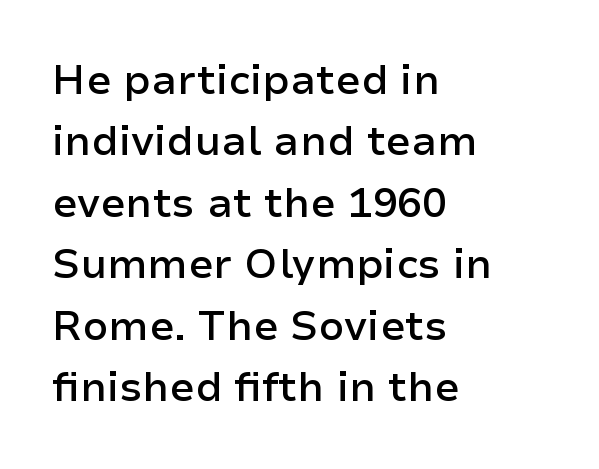
Q: Is the text bold? A: Semi-bold.
Q: Is the text italic (slanted)? A: No, it is upright.
Q: Is the typeface a serif or a sans-serif typeface? A: Sans-serif.
Q: Is the text underlined? A: No.
Q: How is the paragraph aligned? A: Left-aligned.
Q: Is the spacing between letters normal or unusually wide? A: Normal.
Q: Is the spacing between lines tight, normal or loose? A: Normal.
Q: Width (condensed, normal, or wide)? A: Normal.
Q: Stroke contrast? A: Low.
Q: x-height? A: Medium.
Q: Monospaced? A: No.
